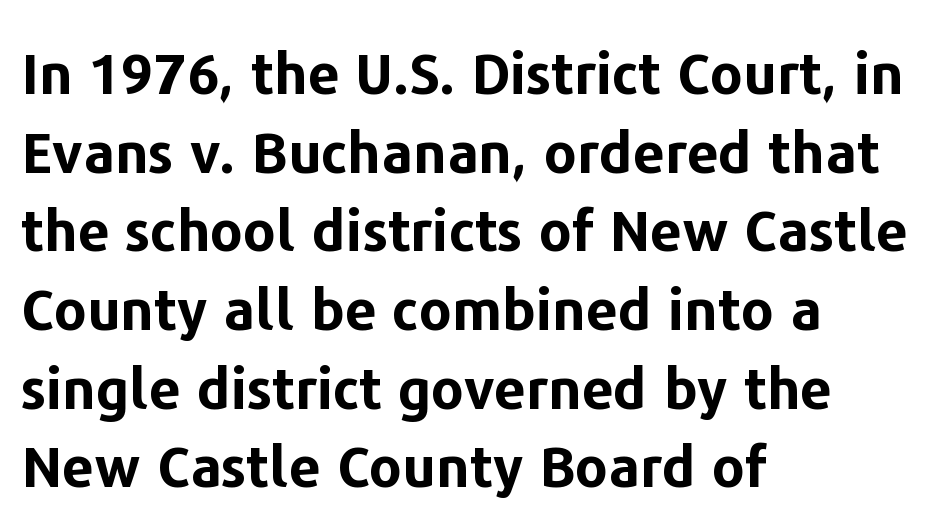
Q: Is the text bold? A: Yes.
Q: Is the text italic (slanted)? A: No, it is upright.
Q: Is the typeface a serif or a sans-serif typeface? A: Sans-serif.
Q: Is the text underlined? A: No.
Q: How is the paragraph aligned? A: Left-aligned.
Q: Is the spacing between letters normal or unusually wide? A: Normal.
Q: Is the spacing between lines tight, normal or loose? A: Normal.
Q: Width (condensed, normal, or wide)? A: Normal.
Q: Stroke contrast? A: Low.
Q: x-height? A: Medium.
Q: Monospaced? A: No.
